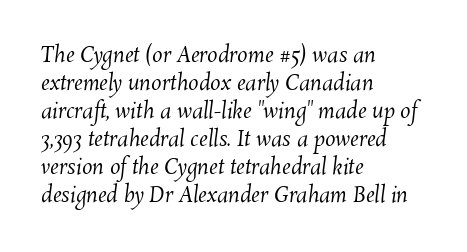
Q: Is the text bold? A: No.
Q: Is the text underlined? A: No.
Q: How is the paragraph aligned? A: Left-aligned.
Q: Is the spacing between letters normal or unusually wide? A: Normal.
Q: Is the spacing between lines tight, normal or loose? A: Normal.
